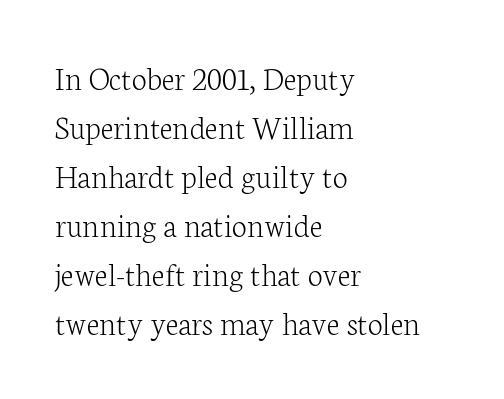
{"serif": "yes", "italic": "no", "bold": "no", "weight": "light", "width": "normal", "stroke_contrast": "low", "x_height": "medium", "monospaced": "no", "underline": "no", "align": "left", "line_spacing": "normal", "line_spacing_ratio": 1.44, "letter_spacing": "normal", "letter_spacing_em": 0.0, "glyph_px": 34}
